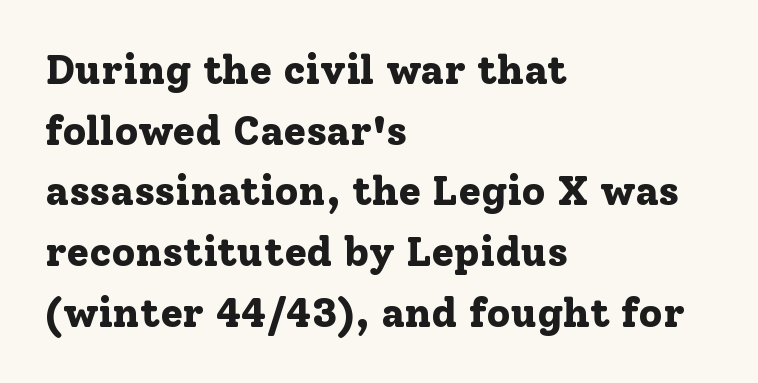
Q: Is the text bold? A: Yes.
Q: Is the text italic (slanted)? A: No, it is upright.
Q: Is the typeface a serif or a sans-serif typeface? A: Serif.
Q: Is the text underlined? A: No.
Q: How is the paragraph aligned? A: Left-aligned.
Q: Is the spacing between letters normal or unusually wide? A: Normal.
Q: Is the spacing between lines tight, normal or loose? A: Normal.
Q: Width (condensed, normal, or wide)? A: Normal.
Q: Stroke contrast? A: Low.
Q: x-height? A: Medium.
Q: Monospaced? A: No.
